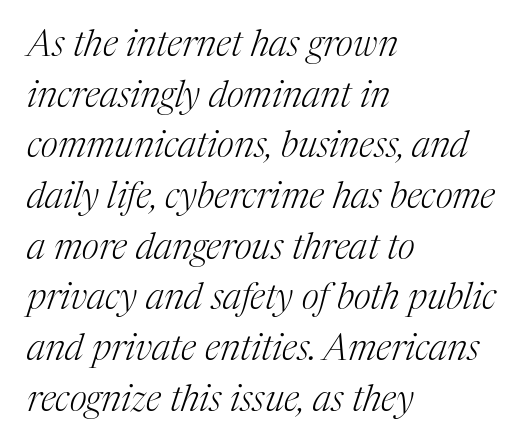
The image shows 37 px light serif type, italic (leaning right); set left-aligned, normal line spacing (1.37x), normal letter spacing, not underlined; medium stroke contrast and a medium x-height.
